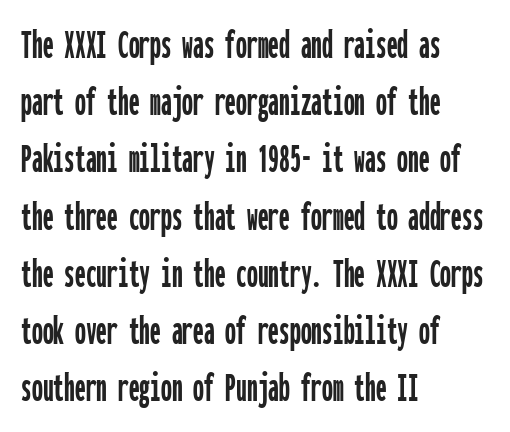
{"serif": "no", "italic": "no", "width": "condensed", "stroke_contrast": "low", "x_height": "medium", "monospaced": "yes", "underline": "no", "align": "left", "line_spacing": "normal", "line_spacing_ratio": 1.33, "letter_spacing": "normal", "letter_spacing_em": 0.0, "glyph_px": 43}
